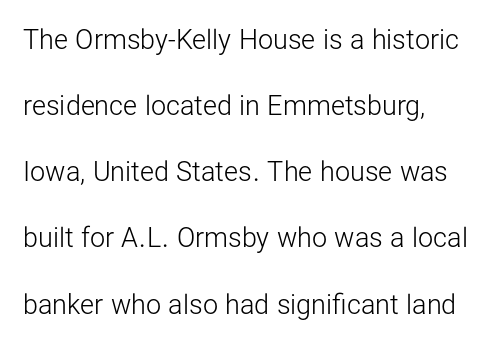
The image shows 27 px text type, upright; set left-aligned, loose line spacing (2.45x), normal letter spacing, not underlined.
